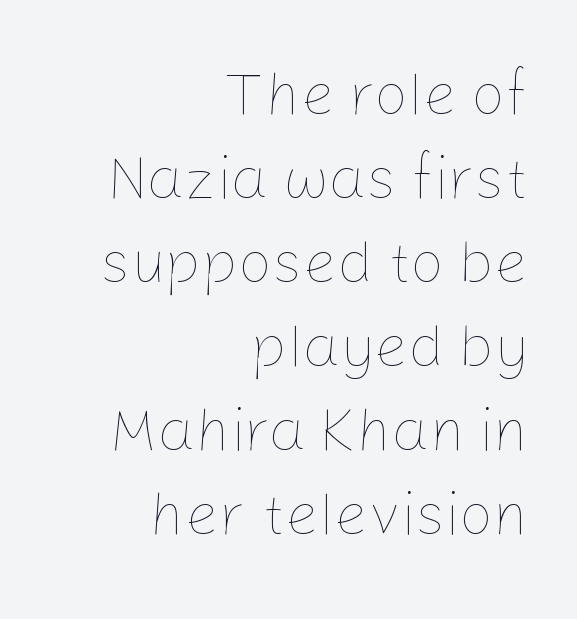
Q: Is the text bold? A: No.
Q: Is the text italic (slanted)? A: No, it is upright.
Q: Is the text underlined? A: No.
Q: How is the paragraph aligned? A: Right-aligned.
Q: Is the spacing between letters normal or unusually wide? A: Normal.
Q: Is the spacing between lines tight, normal or loose? A: Normal.
Q: Width (condensed, normal, or wide)? A: Normal.
Q: Stroke contrast? A: Low.
Q: x-height? A: Medium.
Q: Monospaced? A: No.
